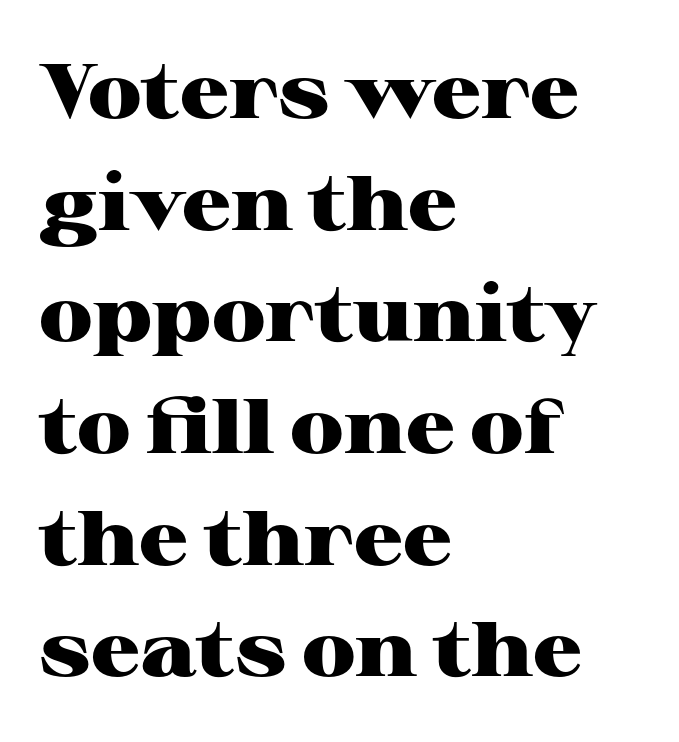
Does the leading feel generous? No, just average. The passage shown has conventional tracking throughout. Here the designer chose a conventional face with non-uniform glyph widths. A classic flush-left, rag-right setting is used for this passage. Plenty of ink on the page — the face is bold.
